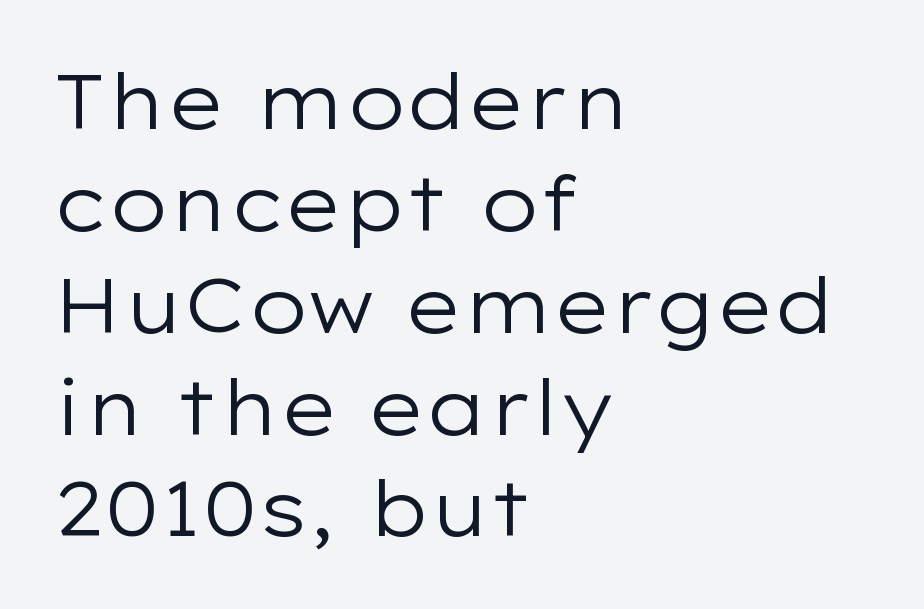
{"serif": "no", "italic": "no", "bold": "no", "weight": "regular", "width": "wide", "stroke_contrast": "low", "x_height": "medium", "monospaced": "no", "underline": "no", "align": "left", "line_spacing": "normal", "line_spacing_ratio": 1.34, "letter_spacing": "normal", "letter_spacing_em": 0.0, "glyph_px": 76}
